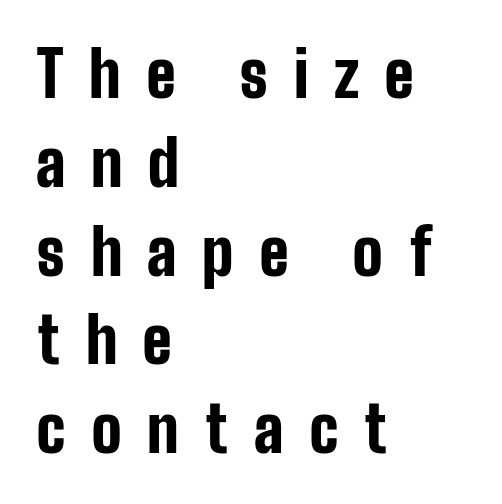
The image shows 63 px bold, condensed sans-serif type, upright; set left-aligned, normal line spacing (1.41x), unusually wide letter spacing (+0.4 em), not underlined; low stroke contrast and a medium x-height.
